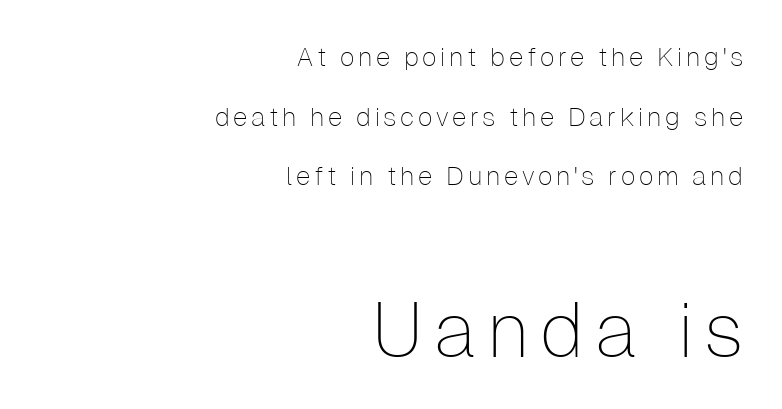
Nothing sits at the stroke ends, so this counts as sans-serif. Is the lower block the larger one? Yes — the lower block carries the bigger type. No heavy texture on the line: the type isn't bold. Looks like regular typesetting: each glyph gets only the width it needs. Line ends are locked; line starts wander. The designer dialed line spacing up above the default.
